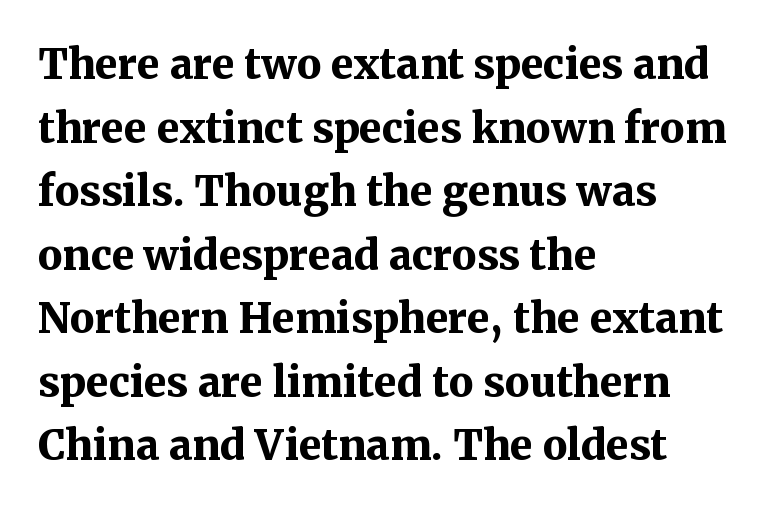
Q: Is the text bold? A: Yes.
Q: Is the text italic (slanted)? A: No, it is upright.
Q: Is the typeface a serif or a sans-serif typeface? A: Serif.
Q: Is the text underlined? A: No.
Q: How is the paragraph aligned? A: Left-aligned.
Q: Is the spacing between letters normal or unusually wide? A: Normal.
Q: Is the spacing between lines tight, normal or loose? A: Normal.
Q: Width (condensed, normal, or wide)? A: Normal.
Q: Stroke contrast? A: Medium.
Q: x-height? A: Medium.
Q: Monospaced? A: No.
